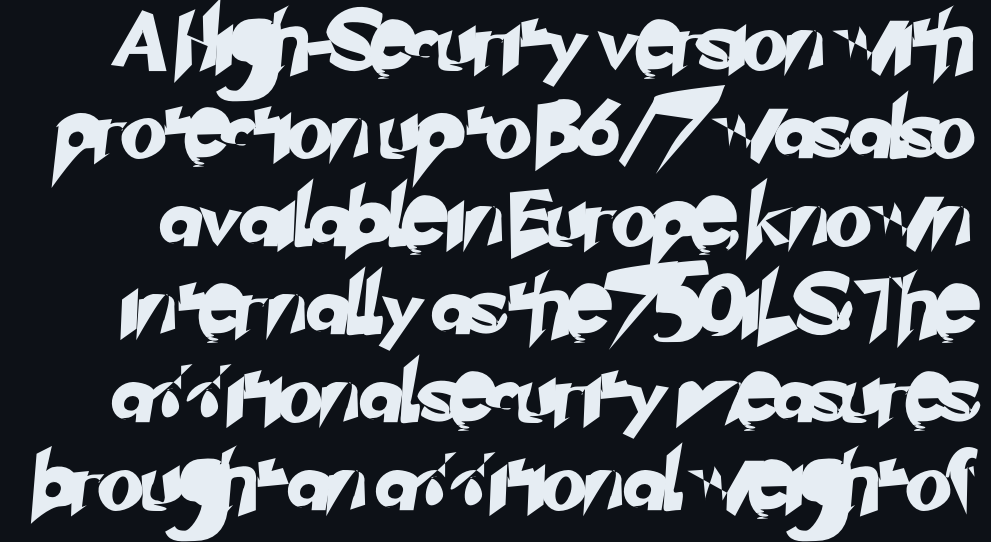
Q: Is the typeface a serif or a sans-serif typeface? A: Sans-serif.
Q: Is the text underlined? A: No.
Q: Is the spacing between letters normal or unusually wide? A: Normal.
Q: Is the spacing between lines tight, normal or loose? A: Normal.
Q: Width (condensed, normal, or wide)? A: Normal.
Q: Stroke contrast? A: Low.
Q: x-height? A: Small.
Q: Monospaced? A: No.
